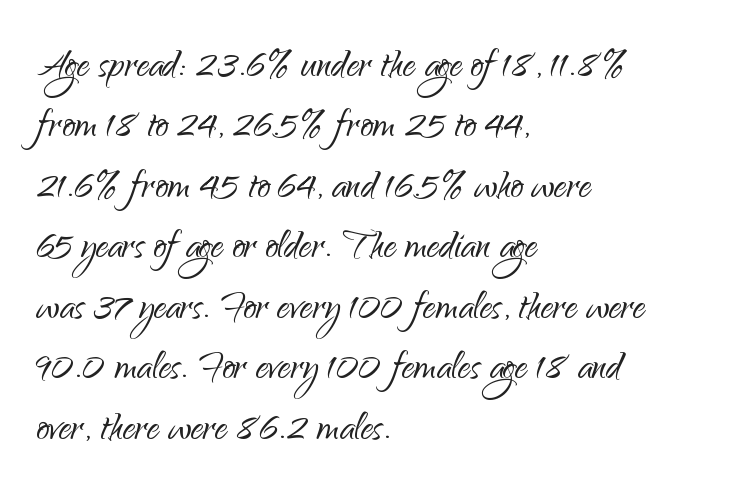
The image shows 50 px light sans-serif type; set left-aligned, line spacing 1.21x, normal letter spacing, not underlined; low stroke contrast and a small x-height.
